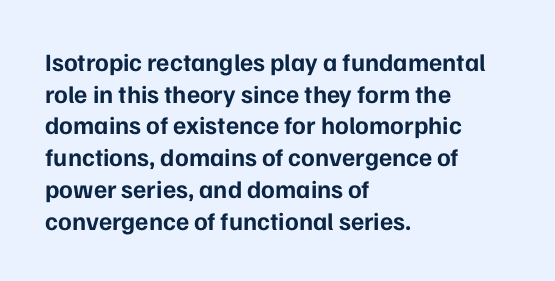
Short and long lines alike share a common starting point at left. The vertical gap from one line to the next is medium. Does the lettering tilt? It doesn't — this is upright. Underline: absent. The tracking reads as untouched default to a designer's eye. Chunky letters — that's bold for sure.
